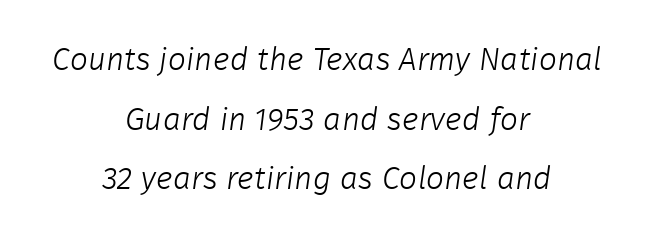
Q: Is the text bold? A: No.
Q: Is the typeface a serif or a sans-serif typeface? A: Sans-serif.
Q: Is the text underlined? A: No.
Q: How is the paragraph aligned? A: Centered.
Q: Is the spacing between letters normal or unusually wide? A: Normal.
Q: Width (condensed, normal, or wide)? A: Normal.
Q: Stroke contrast? A: Low.
Q: x-height? A: Medium.
Q: Monospaced? A: No.
